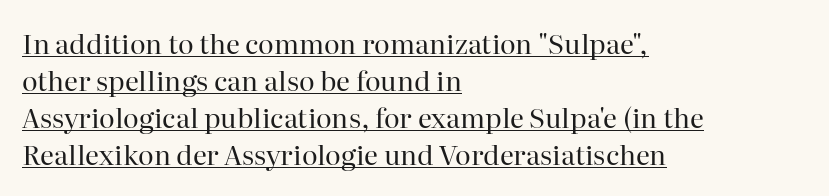
Weight: not bold — regular or lighter. There is no visible air inserted between adjacent glyphs. Typeset ragged right — the left edge is the straight one. This sample carries an underscore along the baseline area.
